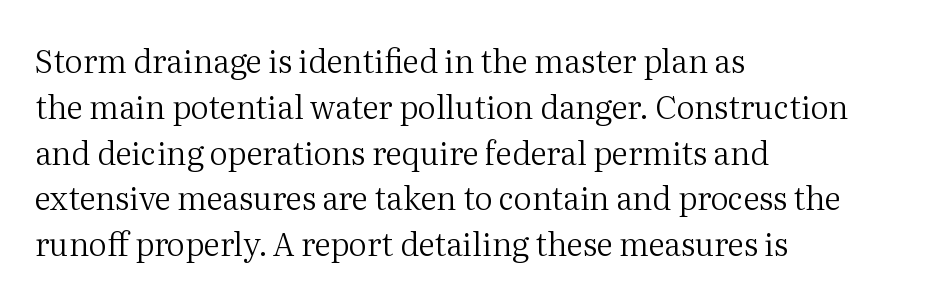
Q: Is the text bold? A: No.
Q: Is the text italic (slanted)? A: No, it is upright.
Q: Is the typeface a serif or a sans-serif typeface? A: Serif.
Q: Is the text underlined? A: No.
Q: How is the paragraph aligned? A: Left-aligned.
Q: Is the spacing between letters normal or unusually wide? A: Normal.
Q: Is the spacing between lines tight, normal or loose? A: Normal.
Q: Width (condensed, normal, or wide)? A: Normal.
Q: Stroke contrast? A: Medium.
Q: x-height? A: Medium.
Q: Monospaced? A: No.
